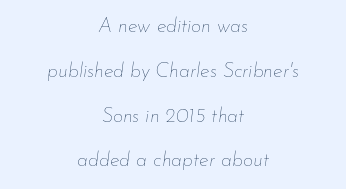
The image shows 20 px text type, italic (leaning right); set centered, loose line spacing (2.24x), normal letter spacing, not underlined.
